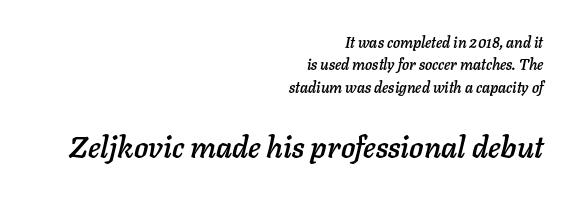
Q: Is the text italic (slanted)? A: Yes, it leans right by about 11 degrees.
Q: Is the text underlined? A: No.
Q: How is the paragraph aligned? A: Right-aligned.
Q: Is the spacing between letters normal or unusually wide? A: Normal.
Q: Is the spacing between lines tight, normal or loose? A: Normal.
Q: Which block of text is set in a larger size, the first (top) or the second (bottom)? A: The second (bottom) one.
Q: Width (condensed, normal, or wide)? A: Normal.
Q: Stroke contrast? A: Low.
Q: x-height? A: Medium.
Q: Monospaced? A: No.
